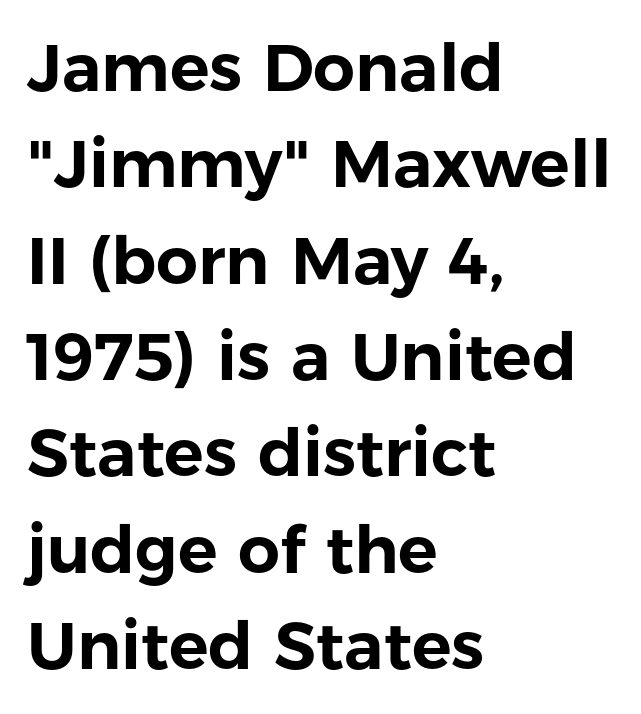
The image shows 66 px sans-serif type, upright; set left-aligned, normal line spacing (1.46x), normal letter spacing, not underlined; low stroke contrast and a medium x-height.
